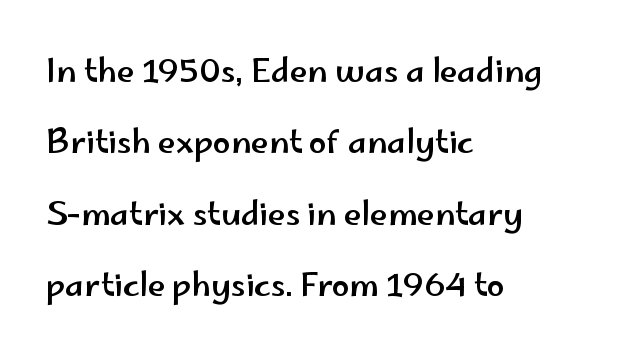
Q: Is the text italic (slanted)? A: No, it is upright.
Q: Is the typeface a serif or a sans-serif typeface? A: Sans-serif.
Q: Is the text underlined? A: No.
Q: How is the paragraph aligned? A: Left-aligned.
Q: Is the spacing between letters normal or unusually wide? A: Normal.
Q: Is the spacing between lines tight, normal or loose? A: Loose.
Q: Width (condensed, normal, or wide)? A: Wide.
Q: Stroke contrast? A: Low.
Q: x-height? A: Small.
Q: Monospaced? A: No.
